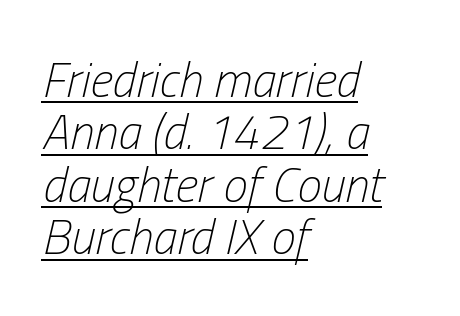
Q: Is the text bold? A: No.
Q: Is the text italic (slanted)? A: Yes, it leans right by about 13 degrees.
Q: Is the text underlined? A: Yes.
Q: How is the paragraph aligned? A: Left-aligned.
Q: Is the spacing between letters normal or unusually wide? A: Normal.
Q: Is the spacing between lines tight, normal or loose? A: Tight.
Q: Width (condensed, normal, or wide)? A: Condensed.
Q: Stroke contrast? A: Low.
Q: x-height? A: Medium.
Q: Monospaced? A: No.
